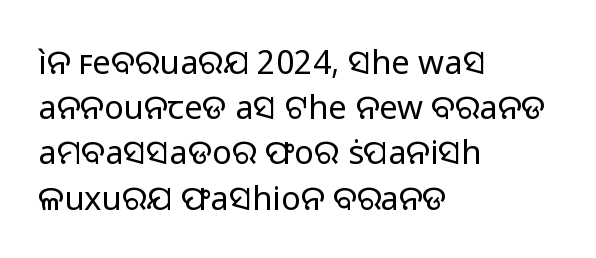
{"serif": "no", "italic": "no", "bold": "no", "weight": "regular", "width": "normal", "stroke_contrast": "low", "x_height": "medium", "monospaced": "no", "underline": "no", "align": "left", "line_spacing": "normal", "line_spacing_ratio": 1.37, "letter_spacing": "normal", "letter_spacing_em": 0.0, "glyph_px": 33}
